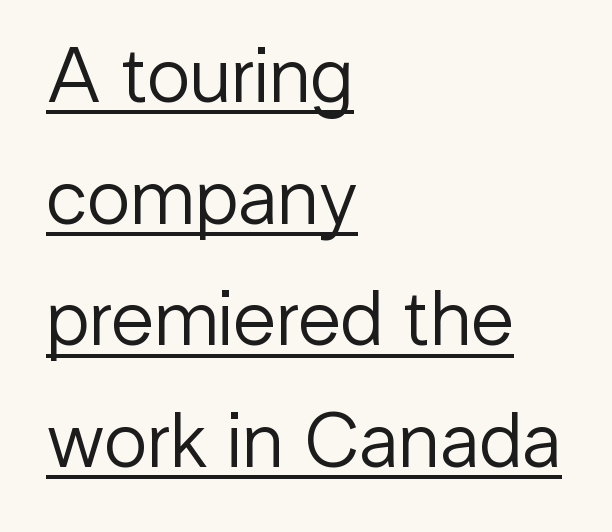
Q: Is the text bold? A: No.
Q: Is the text italic (slanted)? A: No, it is upright.
Q: Is the typeface a serif or a sans-serif typeface? A: Sans-serif.
Q: Is the text underlined? A: Yes.
Q: How is the paragraph aligned? A: Left-aligned.
Q: Is the spacing between letters normal or unusually wide? A: Normal.
Q: Is the spacing between lines tight, normal or loose? A: Normal.
Q: Width (condensed, normal, or wide)? A: Normal.
Q: Stroke contrast? A: Low.
Q: x-height? A: Medium.
Q: Monospaced? A: No.
